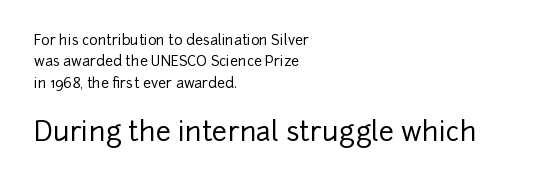
The image shows 27 px text type, upright; set left-aligned, normal line spacing (1.53x), normal letter spacing, not underlined; the second (bottom) block is 1.93x larger.
